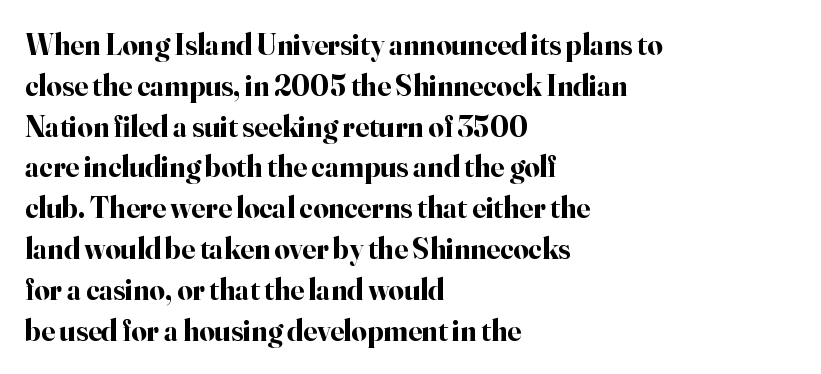
The image shows 30 px bold serif type, upright; set left-aligned, normal line spacing (1.36x), normal letter spacing, not underlined; high stroke contrast and a small x-height.
